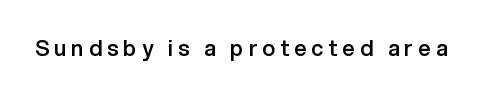
Italic? Not at all — the glyphs are vertical. Words float on clear page, feet unadorned. Observe the wide spacing: letters keep a clear distance from each other. These lines carry some extra weight — a demibold, not a full bold.
